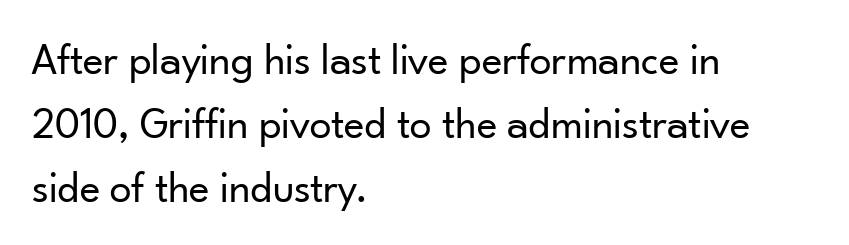
{"serif": "no", "italic": "no", "bold": "no", "weight": "regular", "width": "normal", "stroke_contrast": "low", "x_height": "small", "monospaced": "no", "underline": "no", "align": "left", "line_spacing": "normal", "line_spacing_ratio": 1.45, "letter_spacing": "normal", "letter_spacing_em": 0.0, "glyph_px": 44}
